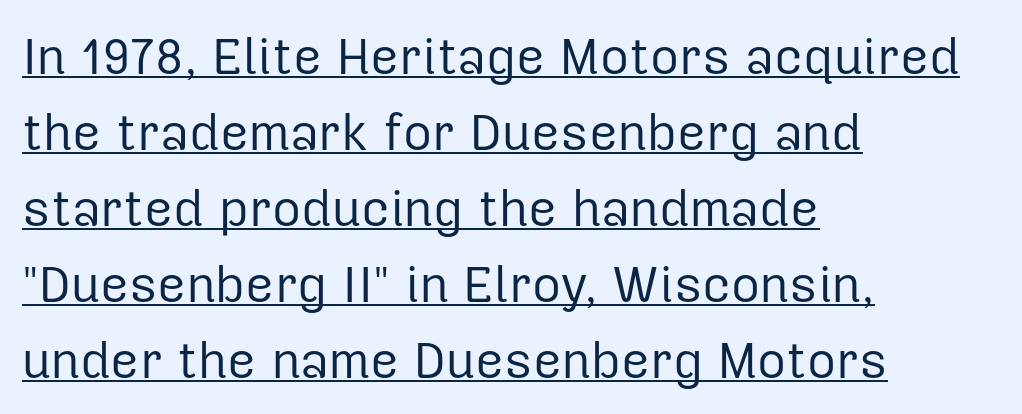
The image shows 50 px regular-weight sans-serif type, upright; set left-aligned, normal line spacing (1.52x), normal letter spacing, underlined; low stroke contrast and a medium x-height.
